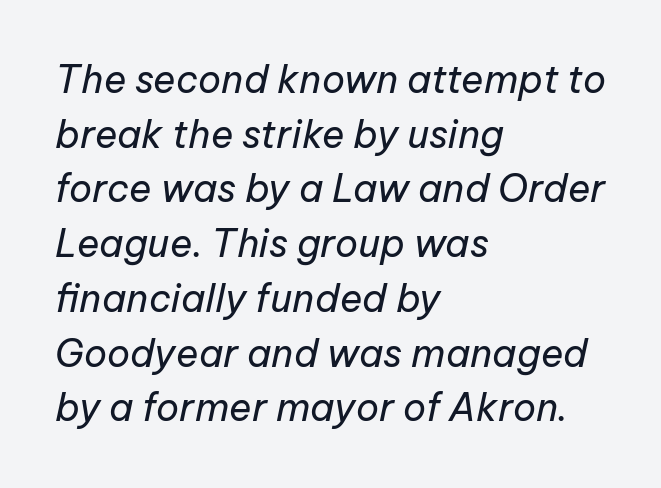
The area under the type is left untouched. Tracking here is standard; glyphs follow each other at the usual distance. No chunkiness to these letters — they're not bold. The lines sit at an ordinary, default distance from one another. In terms of posture, this sample is oblique.
